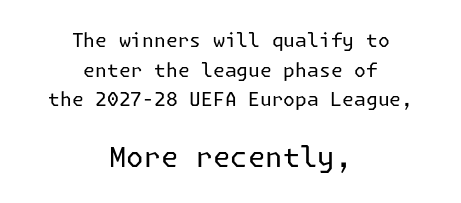
{"serif": "no", "italic": "no", "bold": "no", "weight": "regular", "width": "normal", "stroke_contrast": "low", "x_height": "medium", "underline": "no", "align": "center", "line_spacing": "normal", "line_spacing_ratio": 1.56, "letter_spacing": "normal", "letter_spacing_em": 0.0, "larger_block": "second", "size_ratio": 1.47, "glyph_px": 28}
